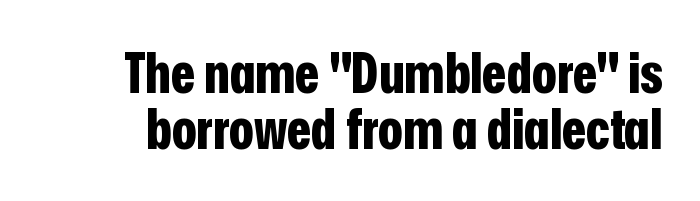
{"serif": "no", "italic": "no", "bold": "yes", "weight": "bold", "width": "condensed", "stroke_contrast": "low", "x_height": "medium", "monospaced": "no", "underline": "no", "line_spacing": "tight", "line_spacing_ratio": 1.0, "letter_spacing": "normal", "letter_spacing_em": 0.0, "glyph_px": 56}
